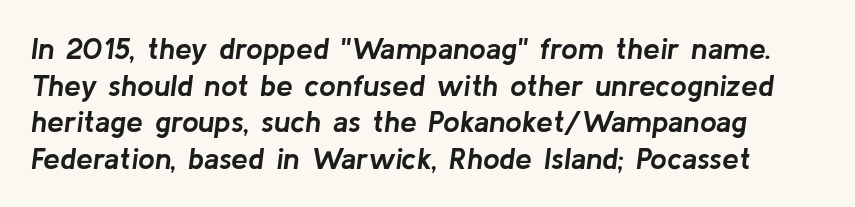
These words are printed bold, with thick strokes throughout. Words float on clear page, feet unadorned. The passage shown is typed in a proportional face where columns would drift. This is oblique type, the kind used for emphasis or titles.
